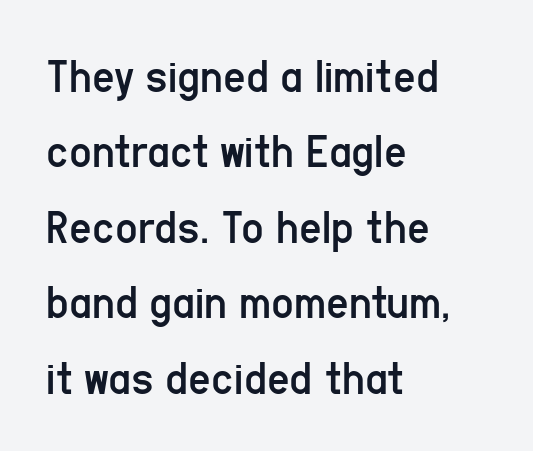
{"serif": "no", "italic": "no", "bold": "no", "weight": "regular", "width": "condensed", "stroke_contrast": "low", "x_height": "medium", "monospaced": "no", "underline": "no", "align": "left", "line_spacing": "normal", "line_spacing_ratio": 1.54, "letter_spacing": "normal", "letter_spacing_em": 0.0, "glyph_px": 49}
